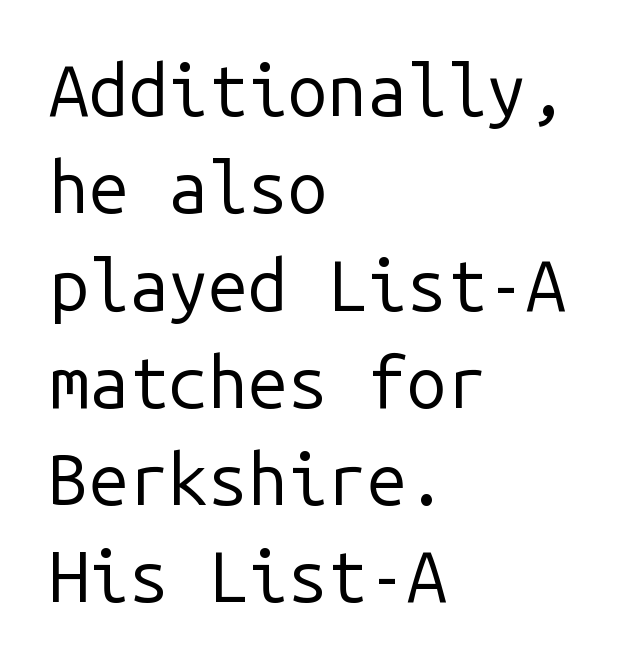
The image shows 71 px regular-weight sans-serif type, upright, monospaced; set left-aligned, normal line spacing (1.37x), normal letter spacing, not underlined; low stroke contrast and a medium x-height.
